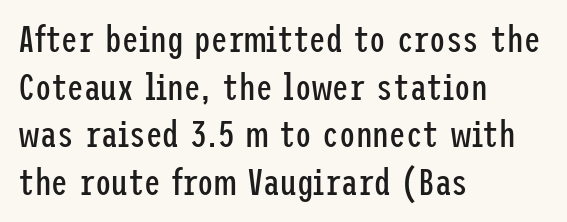
The image shows 37 px regular-weight, condensed sans-serif type, upright; set left-aligned, normal line spacing (1.29x), normal letter spacing, not underlined; low stroke contrast and a medium x-height.
